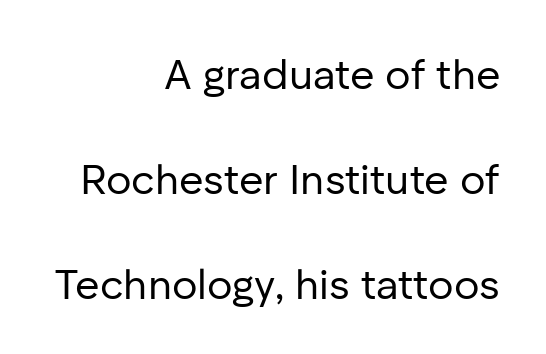
{"serif": "no", "italic": "no", "bold": "no", "weight": "regular", "width": "normal", "stroke_contrast": "low", "x_height": "medium", "monospaced": "no", "underline": "no", "align": "right", "line_spacing": "loose", "line_spacing_ratio": 2.5, "letter_spacing": "normal", "letter_spacing_em": 0.0, "glyph_px": 42}
